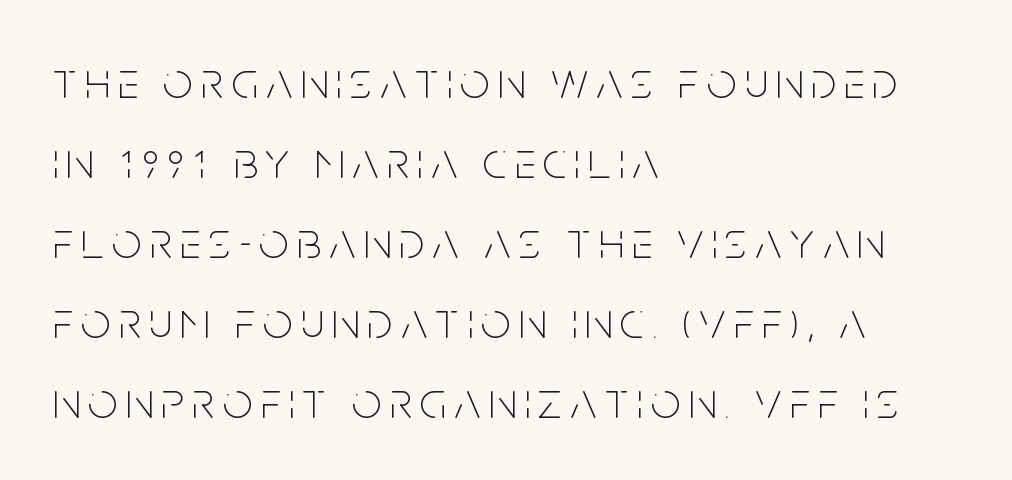
{"serif": "no", "italic": "no", "bold": "no", "weight": "thin", "width": "condensed", "stroke_contrast": "low", "x_height": "large", "monospaced": "no", "underline": "no", "align": "left", "line_spacing": "normal", "line_spacing_ratio": 1.54, "glyph_px": 52}
